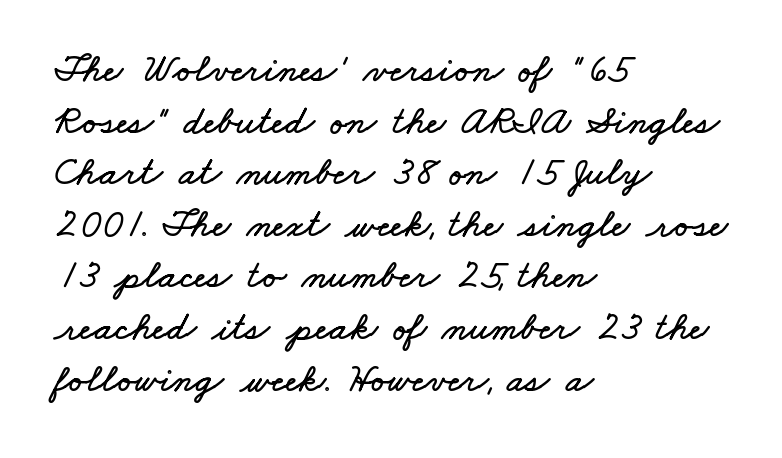
Q: Is the text underlined? A: No.
Q: How is the paragraph aligned? A: Left-aligned.
Q: Is the spacing between letters normal or unusually wide? A: Normal.
Q: Is the spacing between lines tight, normal or loose? A: Normal.
Q: Width (condensed, normal, or wide)? A: Wide.
Q: Stroke contrast? A: Low.
Q: x-height? A: Small.
Q: Monospaced? A: No.
